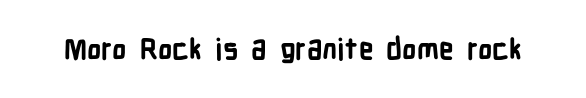
The image shows 29 px bold, condensed sans-serif type, upright; set normal letter spacing, not underlined; low stroke contrast and a medium x-height.
